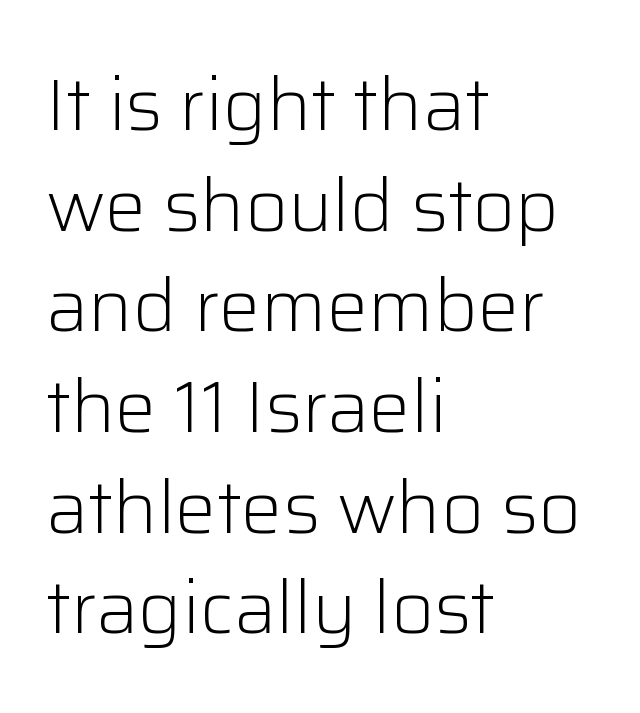
Q: Is the text bold? A: No.
Q: Is the text italic (slanted)? A: No, it is upright.
Q: Is the typeface a serif or a sans-serif typeface? A: Sans-serif.
Q: Is the text underlined? A: No.
Q: How is the paragraph aligned? A: Left-aligned.
Q: Is the spacing between letters normal or unusually wide? A: Normal.
Q: Is the spacing between lines tight, normal or loose? A: Normal.
Q: Width (condensed, normal, or wide)? A: Normal.
Q: Stroke contrast? A: Low.
Q: x-height? A: Medium.
Q: Monospaced? A: No.
